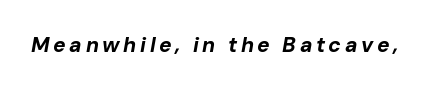
{"italic": "yes", "lean": "right", "slant_degrees": 10, "bold": "yes", "underline": "no", "glyph_px": 21}
